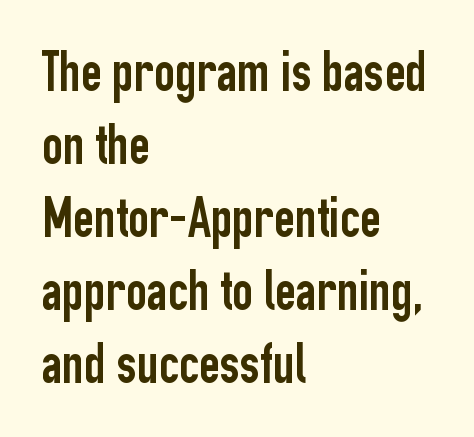
Leading matches the norm, producing a regular column. The rendering uses natural spacing where letterforms have individual widths. Honestly, the letter spacing is just normal — you wouldn't notice it. To sum up the face: it is a sans, with no serifs. Posture: upright roman. The foot of each line stays bare and open.
